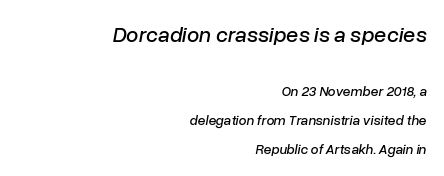
Q: Is the text italic (slanted)? A: Yes, it leans right by about 10 degrees.
Q: Is the text underlined? A: No.
Q: How is the paragraph aligned? A: Right-aligned.
Q: Is the spacing between letters normal or unusually wide? A: Normal.
Q: Is the spacing between lines tight, normal or loose? A: Loose.
Q: Which block of text is set in a larger size, the first (top) or the second (bottom)? A: The first (top) one.
